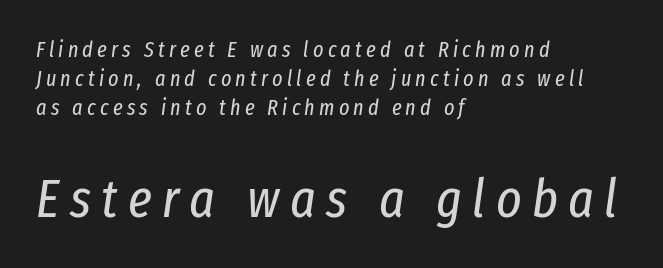
{"italic": "yes", "lean": "right", "slant_degrees": 8, "bold": "no", "weight": "regular", "width": "condensed", "stroke_contrast": "low", "x_height": "medium", "monospaced": "no", "underline": "no", "align": "left", "line_spacing": "normal", "line_spacing_ratio": 1.31, "larger_block": "second", "size_ratio": 2.45, "glyph_px": 54}
